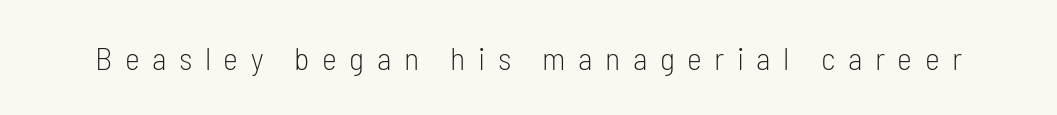
{"serif": "no", "italic": "no", "bold": "no", "weight": "light", "width": "condensed", "stroke_contrast": "low", "x_height": "medium", "monospaced": "no", "underline": "no", "letter_spacing": "wide", "letter_spacing_em": 0.39, "glyph_px": 32}
